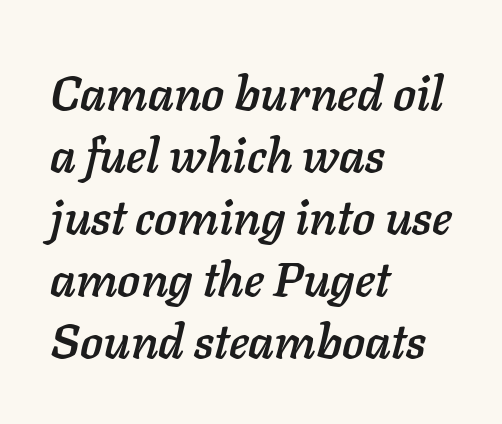
Q: Is the text italic (slanted)? A: Yes, it leans right by about 11 degrees.
Q: Is the text underlined? A: No.
Q: How is the paragraph aligned? A: Left-aligned.
Q: Is the spacing between letters normal or unusually wide? A: Normal.
Q: Is the spacing between lines tight, normal or loose? A: Normal.
Q: Width (condensed, normal, or wide)? A: Normal.
Q: Stroke contrast? A: Low.
Q: x-height? A: Medium.
Q: Monospaced? A: No.
